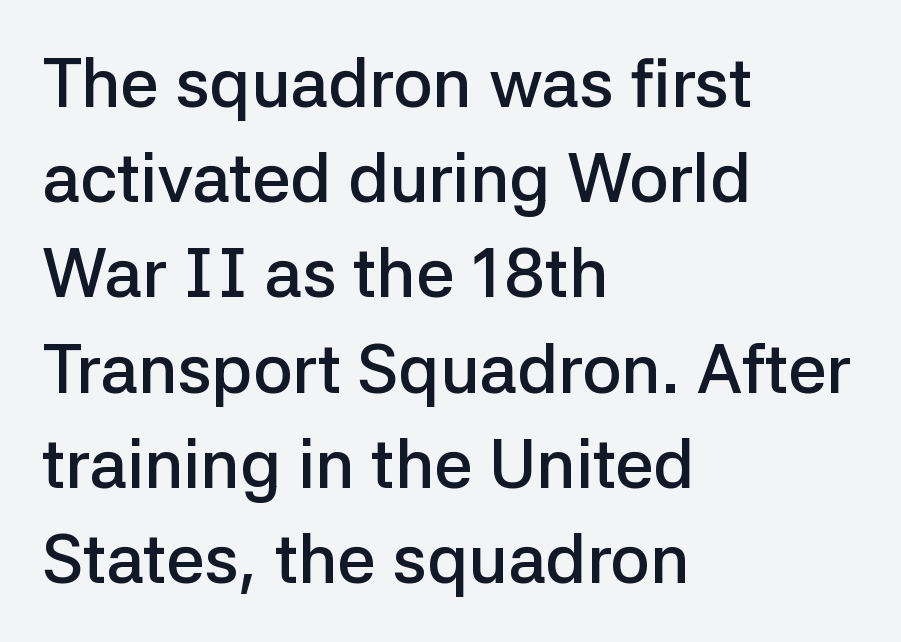
Q: Is the text bold? A: Semi-bold.
Q: Is the text italic (slanted)? A: No, it is upright.
Q: Is the typeface a serif or a sans-serif typeface? A: Sans-serif.
Q: Is the text underlined? A: No.
Q: How is the paragraph aligned? A: Left-aligned.
Q: Is the spacing between letters normal or unusually wide? A: Normal.
Q: Is the spacing between lines tight, normal or loose? A: Normal.
Q: Width (condensed, normal, or wide)? A: Normal.
Q: Stroke contrast? A: Low.
Q: x-height? A: Medium.
Q: Monospaced? A: No.
